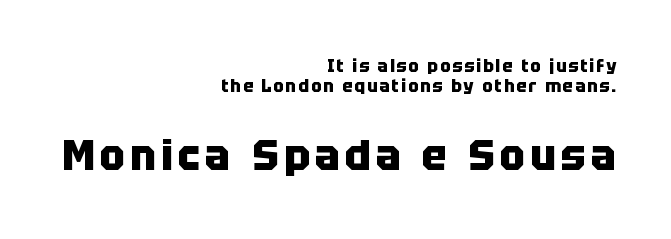
{"serif": "no", "italic": "no", "bold": "yes", "weight": "heavy", "width": "normal", "stroke_contrast": "low", "x_height": "large", "monospaced": "no", "underline": "no", "align": "right", "line_spacing_ratio": 1.16, "larger_block": "second", "size_ratio": 2.47, "glyph_px": 42}
